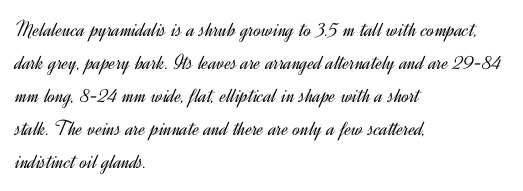
The image shows 22 px text type; set left-aligned, normal line spacing (1.5x), normal letter spacing, not underlined.
